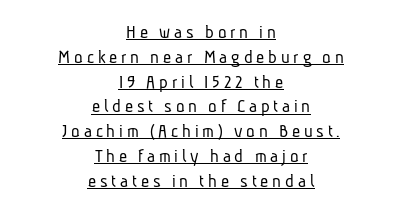
{"bold": "no", "underline": "yes", "align": "center", "line_spacing_ratio": 1.24, "glyph_px": 20}
